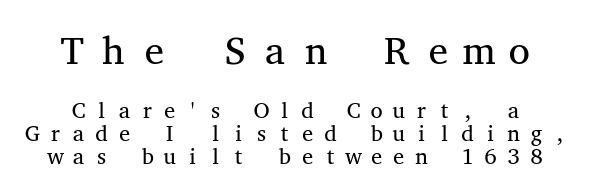
Unmarked baselines from the first word to the last. The typeface chosen for these lines features serifs. The letters stand upright; this is a roman face. The vertical gap from one line to the next is small. Think of a typewriter: that constant character pitch is what you see here.
